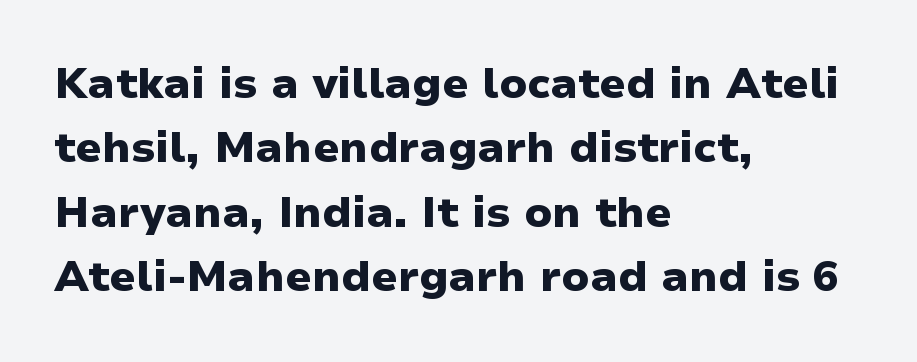
Vertical strokes here are truly vertical. The font family rendered here belongs to the sans-serif group. The gaps between neighbouring characters are ordinary and unremarkable. Successive baselines arrive at the customary interval.
